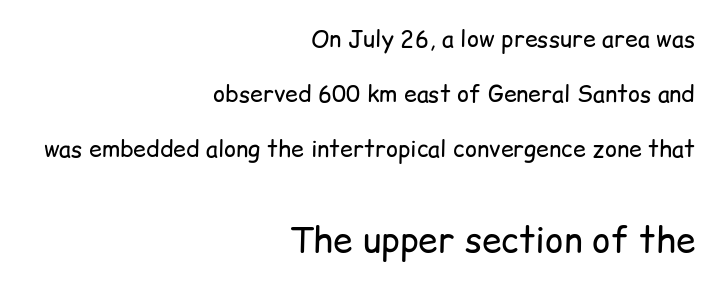
The image shows 35 px regular-weight sans-serif type, upright; set right-aligned, loose line spacing (2.39x), normal letter spacing, not underlined; the second (bottom) block is 1.52x larger; low stroke contrast and a medium x-height.
